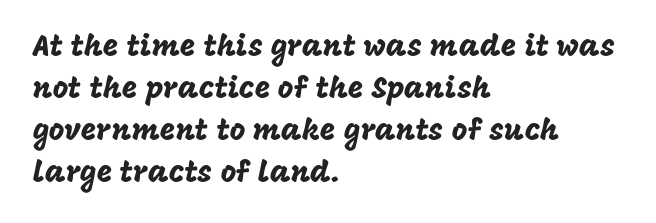
Line beginnings align vertically; line endings do not. Tracking here is standard; glyphs follow each other at the usual distance. Proportional: the letters do not fall into vertical columns.
